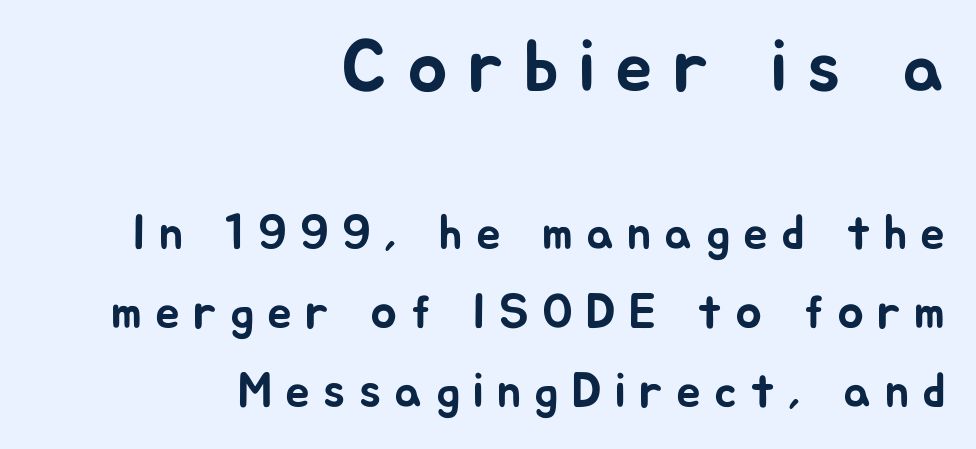
You could not count columns in this text — the font is proportionally spaced. The lettering holds an erect, upright posture throughout. These lines are composed in type without serifs. The designer gave the opening block more size than the closing block. Reading down the column, the eye jumps a familiar distance to each next line.
